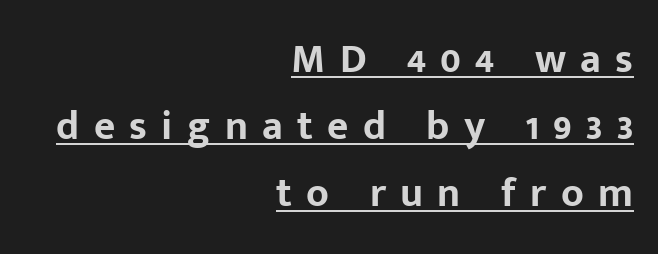
The image shows 41 px bold sans-serif type, upright; set right-aligned, normal line spacing (1.64x), unusually wide letter spacing (+0.35 em), underlined; low stroke contrast and a medium x-height.
